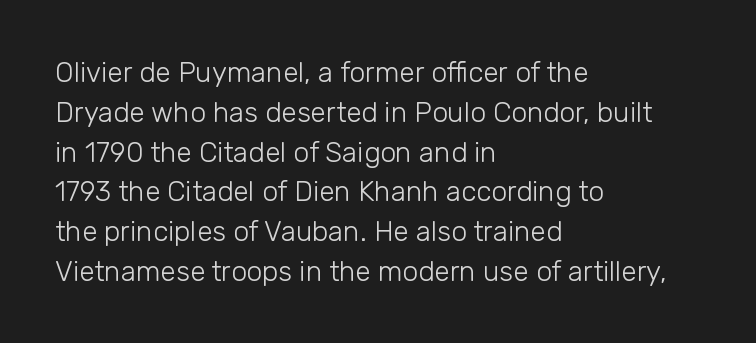
Q: Is the text bold? A: No.
Q: Is the text italic (slanted)? A: No, it is upright.
Q: Is the typeface a serif or a sans-serif typeface? A: Sans-serif.
Q: Is the text underlined? A: No.
Q: How is the paragraph aligned? A: Left-aligned.
Q: Is the spacing between letters normal or unusually wide? A: Normal.
Q: Is the spacing between lines tight, normal or loose? A: Normal.
Q: Width (condensed, normal, or wide)? A: Normal.
Q: Stroke contrast? A: Low.
Q: x-height? A: Medium.
Q: Monospaced? A: No.
